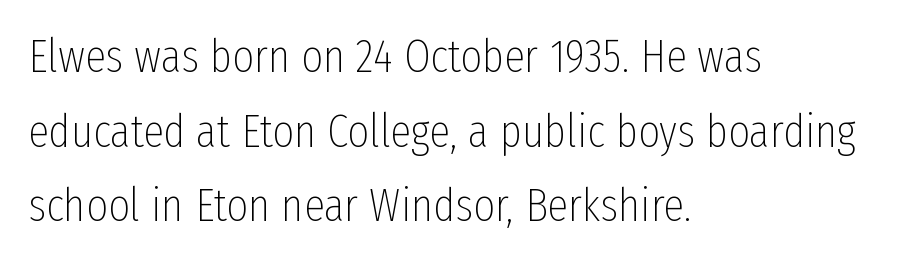
All the whitespace from short lines collects on the right. The glyphs are unaccompanied by any horizontal stroke below them. Rows of type keep a routine distance in the vertical direction. A typesetter would call this proportional, since set widths differ per character.
